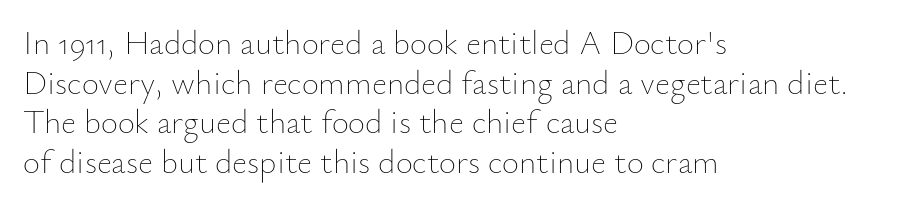
The image shows 33 px thin type, upright; set left-aligned, line spacing 1.2x, normal letter spacing, not underlined; low stroke contrast and a small x-height.
